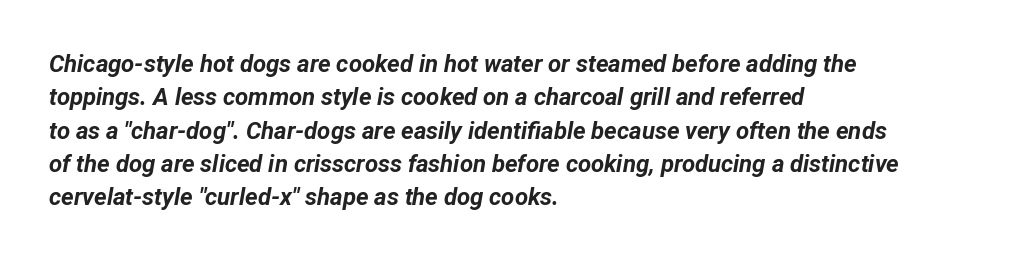
Clear beneath every line of the passage. Evenly set lines give the paragraph a standard silhouette. This sample is left-justified, so line endings fall wherever the words run out. Typesetter's note: full bold, strokes at maximum text heaviness. A typesetter would call this zero additional tracking.
